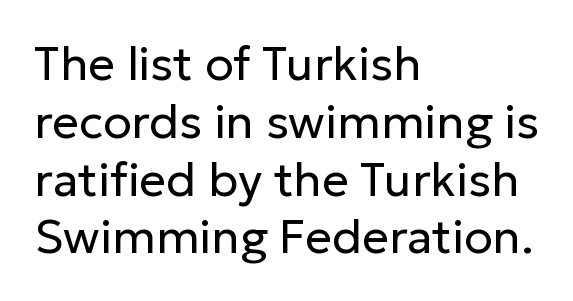
The image shows 47 px regular-weight sans-serif type, upright; set left-aligned, line spacing 1.23x, normal letter spacing, not underlined; low stroke contrast and a medium x-height.
